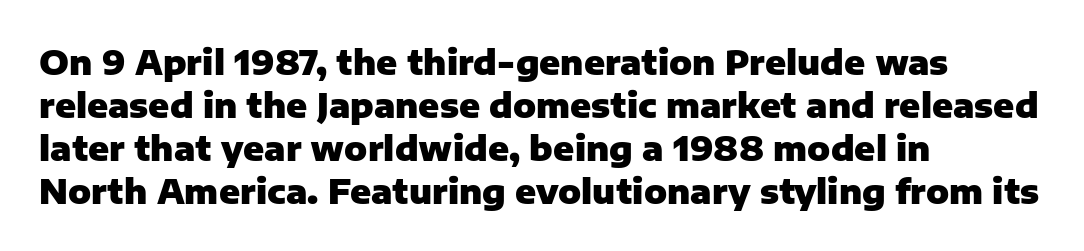
The image shows 34 px heavy sans-serif type, upright; set left-aligned, normal line spacing (1.26x), normal letter spacing, not underlined; low stroke contrast and a medium x-height.
